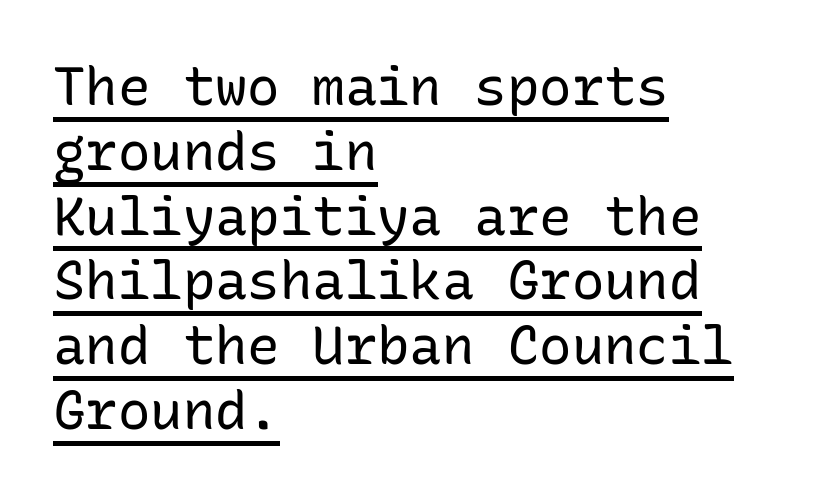
The image shows 54 px regular-weight sans-serif type, upright, monospaced; set left-aligned, line spacing 1.2x, normal letter spacing, underlined; low stroke contrast and a medium x-height.
